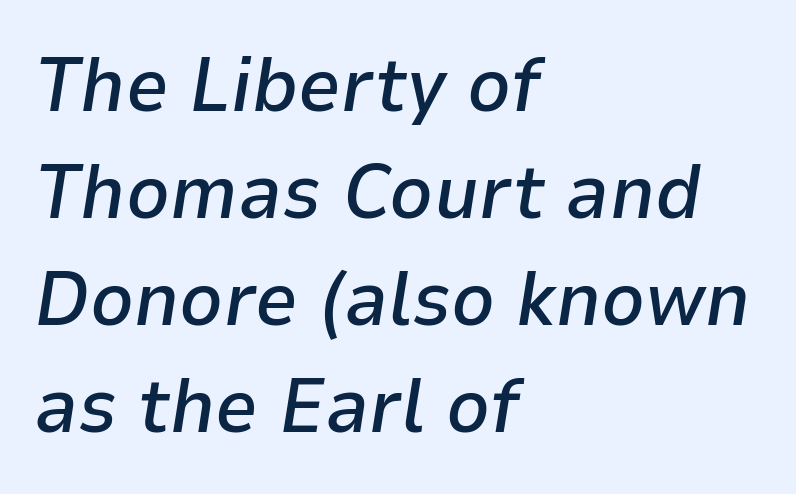
Q: Is the text bold? A: Semi-bold.
Q: Is the text italic (slanted)? A: Yes, it leans right by about 9 degrees.
Q: Is the text underlined? A: No.
Q: How is the paragraph aligned? A: Left-aligned.
Q: Is the spacing between letters normal or unusually wide? A: Normal.
Q: Is the spacing between lines tight, normal or loose? A: Normal.
Q: Width (condensed, normal, or wide)? A: Normal.
Q: Stroke contrast? A: Low.
Q: x-height? A: Medium.
Q: Monospaced? A: No.
